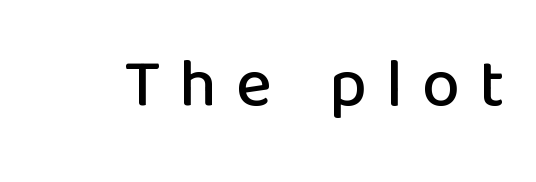
Between one letter and the next there's a generous, obvious gap. The letters advance in unequal steps, a hallmark of proportional type. The text was rendered using a sans face with plain stroke endings. Ordinary non-slanted type is in use. The glyphs are unaccompanied by any horizontal stroke below them.
